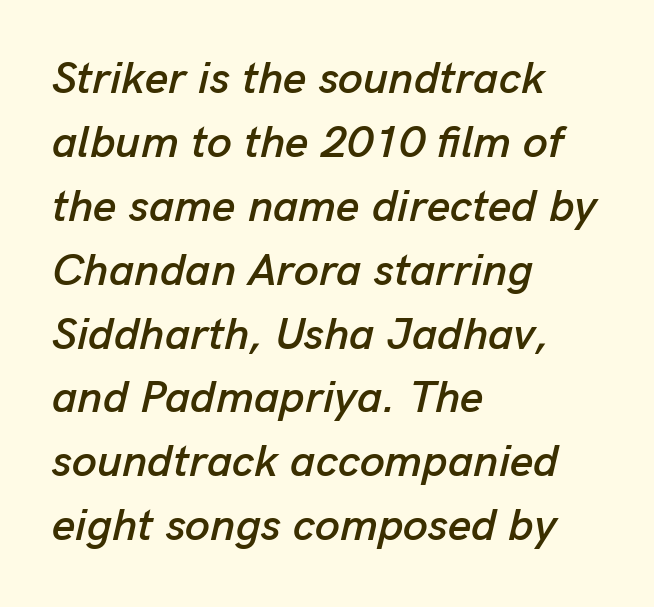
Q: Is the text italic (slanted)? A: Yes, it leans right by about 13 degrees.
Q: Is the text underlined? A: No.
Q: How is the paragraph aligned? A: Left-aligned.
Q: Is the spacing between letters normal or unusually wide? A: Normal.
Q: Is the spacing between lines tight, normal or loose? A: Normal.
Q: Width (condensed, normal, or wide)? A: Normal.
Q: Stroke contrast? A: Low.
Q: x-height? A: Medium.
Q: Monospaced? A: No.
